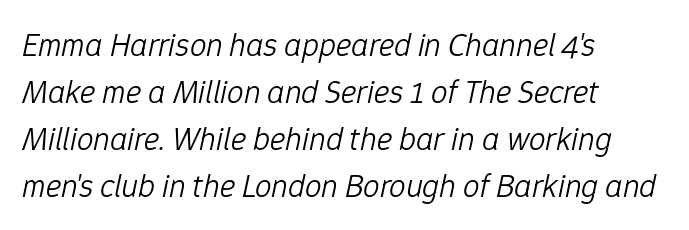
Rendered with sloped, italic letterforms. The passage shown has conventional tracking throughout. Descenders are the only things crossing below the line. The typeface has the unassuming heft of standard copy or less. These lines are rendered in a variable-pitch font. What's the leading like? Ordinary, nothing unusual.
